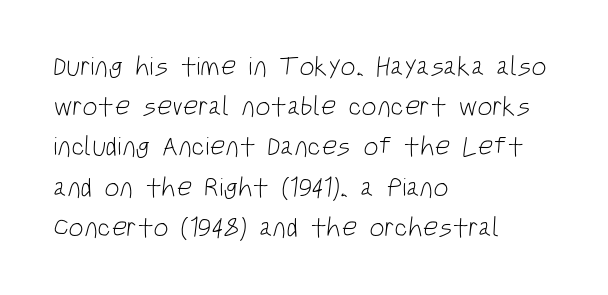
{"bold": "no", "underline": "no", "align": "left", "line_spacing": "normal", "line_spacing_ratio": 1.49, "letter_spacing": "normal", "letter_spacing_em": 0.0, "glyph_px": 27}
